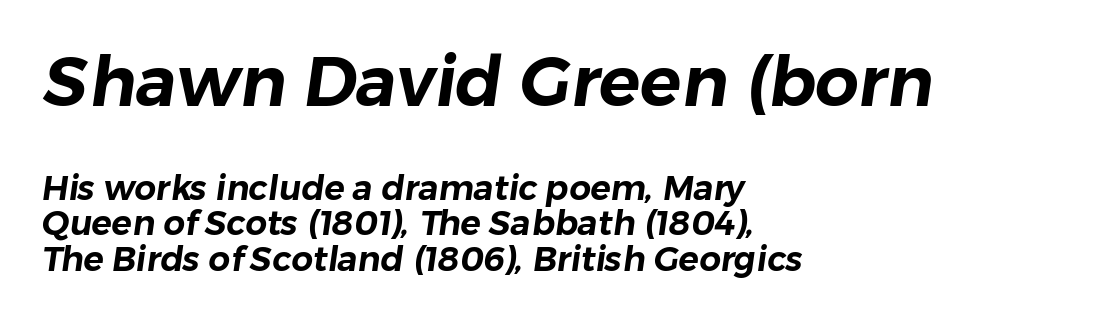
The baseline area is clear. Is this a sans? Yes — the strokes have no serifs. Successive baselines arrive quickly, one right under another. The rendering uses natural spacing where letterforms have individual widths. Compare the two chunks: the upper has the greater cap height.
